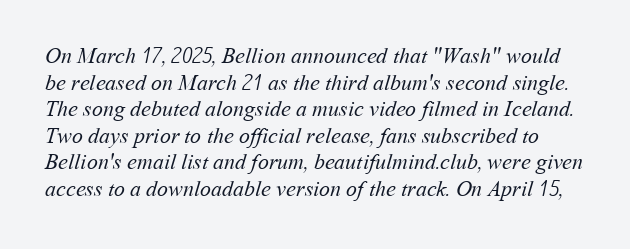
The image shows 22 px text type; set line spacing 1.21x, normal letter spacing, not underlined.
